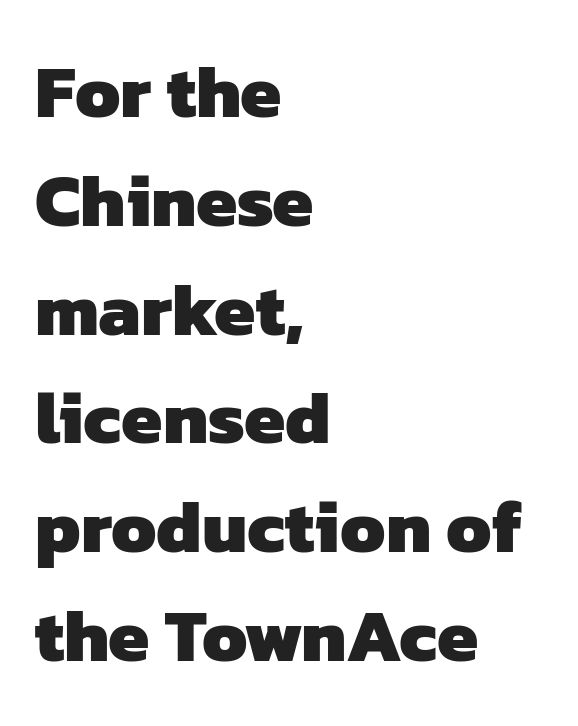
Line spacing here is normal. Look at the bottom of the vertical strokes: they stop flat, with no serifs. How are the letters spaced? Ordinarily, with no added tracking. Honestly, there is no underline to notice here at all. All the whitespace from short lines collects on the right. The letters are bold, with thick, heavy strokes.
